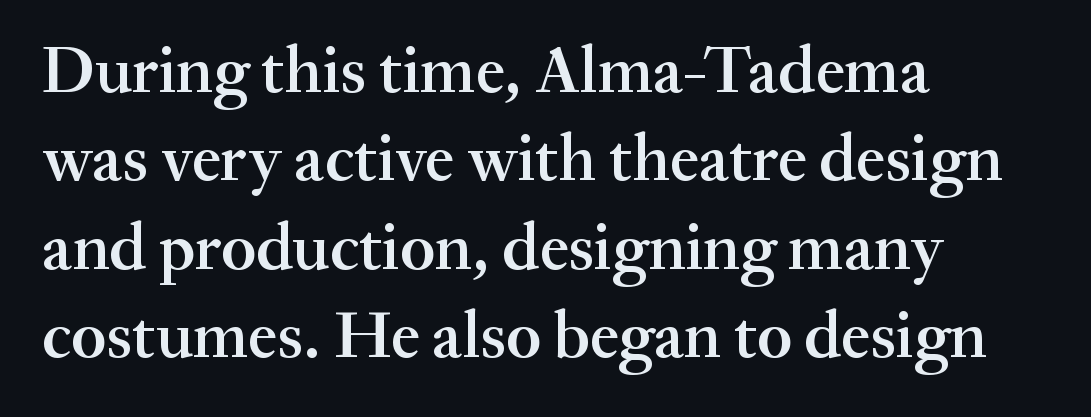
When letters stand straight like this, we call the style roman or upright. Anything drawn beneath the words? Only blank space. Observe the serifs anchoring each vertical stroke in this sample. You could not count columns in this text — the font is proportionally spaced. One-word summary of the alignment: left.
